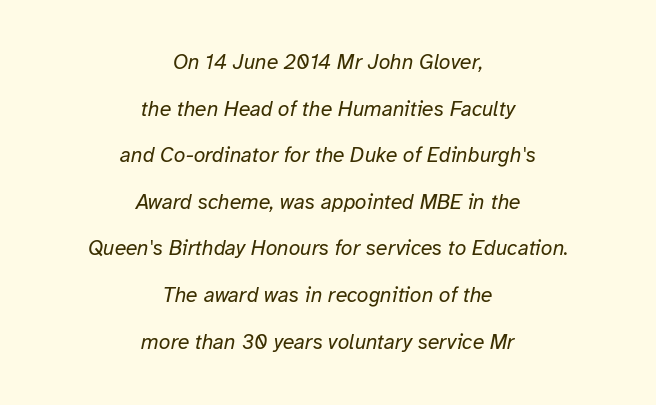
{"italic": "yes", "lean": "right", "slant_degrees": 12, "bold": "no", "underline": "no", "align": "center", "line_spacing": "loose", "line_spacing_ratio": 2.22, "letter_spacing": "normal", "letter_spacing_em": 0.0, "glyph_px": 21}
